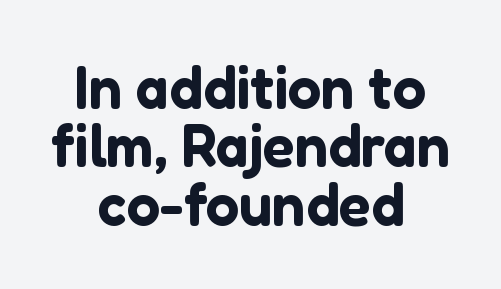
Q: Is the text italic (slanted)? A: No, it is upright.
Q: Is the typeface a serif or a sans-serif typeface? A: Sans-serif.
Q: Is the text underlined? A: No.
Q: How is the paragraph aligned? A: Centered.
Q: Is the spacing between letters normal or unusually wide? A: Normal.
Q: Is the spacing between lines tight, normal or loose? A: Tight.
Q: Width (condensed, normal, or wide)? A: Normal.
Q: Stroke contrast? A: Low.
Q: x-height? A: Medium.
Q: Monospaced? A: No.
